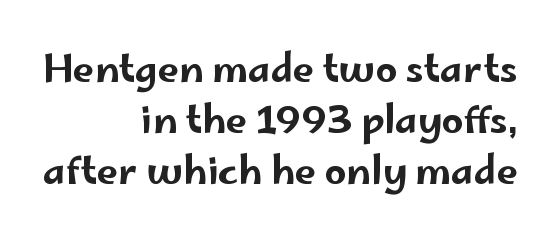
Does the leading feel generous? No, just average. The letters advance in unequal steps, a hallmark of proportional type. Beneath every word, the page is bare. If you drew a ruler down the right edge, every line would touch it. Nobody touched the tracking dial on this one. The letters carry no serifs — their stems end cleanly without finishing strokes.
